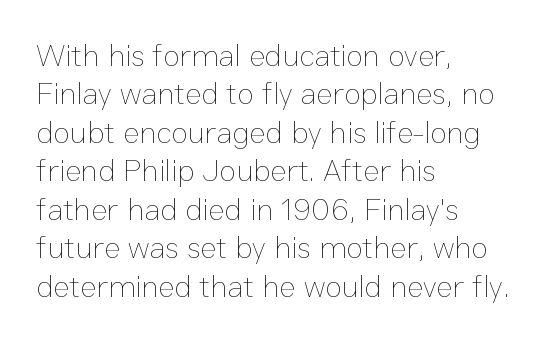
The image shows 31 px thin type, upright; set left-aligned, line spacing 1.24x, normal letter spacing, not underlined; low stroke contrast and a medium x-height.
